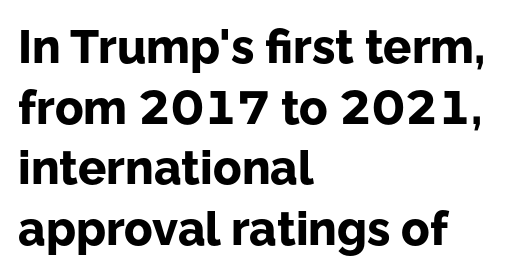
The image shows 47 px bold sans-serif type, upright; set left-aligned, normal line spacing (1.29x), normal letter spacing, not underlined; low stroke contrast and a medium x-height.
